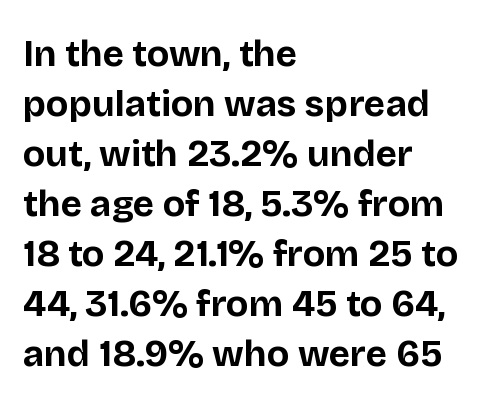
{"serif": "no", "italic": "no", "bold": "yes", "weight": "bold", "width": "normal", "stroke_contrast": "low", "x_height": "large", "monospaced": "no", "underline": "no", "align": "left", "line_spacing": "normal", "line_spacing_ratio": 1.35, "letter_spacing": "normal", "letter_spacing_em": 0.0, "glyph_px": 37}
